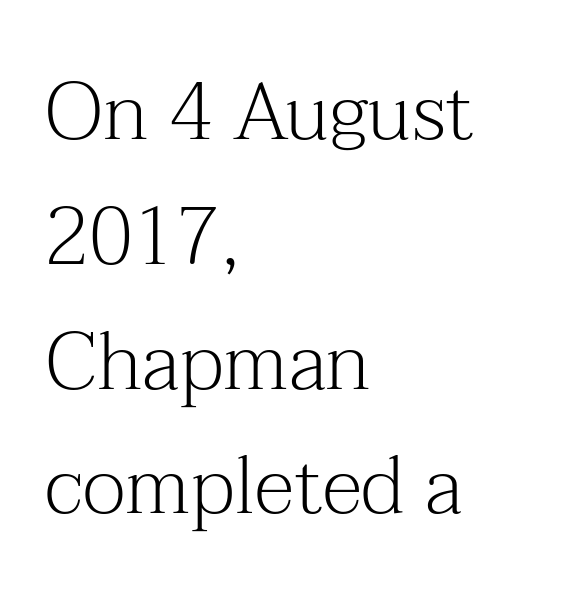
Every stem runs plumb, perpendicular to the baseline. What kind of face is this? One with serifs. One glance says typical: line gaps are just what's usual. A typesetter would call this zero additional tracking.
